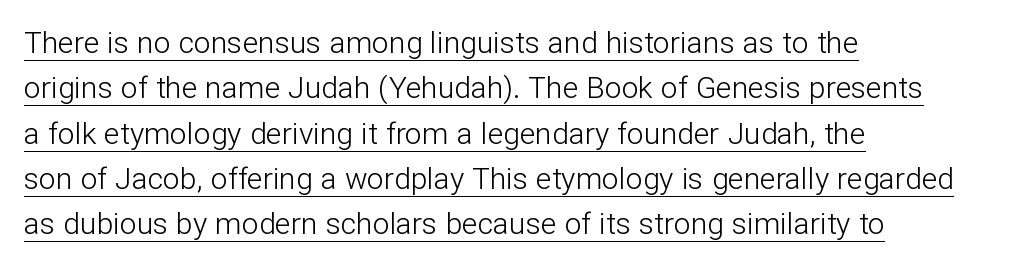
Q: Is the text bold? A: No.
Q: Is the text italic (slanted)? A: No, it is upright.
Q: Is the typeface a serif or a sans-serif typeface? A: Sans-serif.
Q: Is the text underlined? A: Yes.
Q: How is the paragraph aligned? A: Left-aligned.
Q: Is the spacing between letters normal or unusually wide? A: Normal.
Q: Is the spacing between lines tight, normal or loose? A: Normal.
Q: Width (condensed, normal, or wide)? A: Normal.
Q: Stroke contrast? A: Low.
Q: x-height? A: Medium.
Q: Monospaced? A: No.
